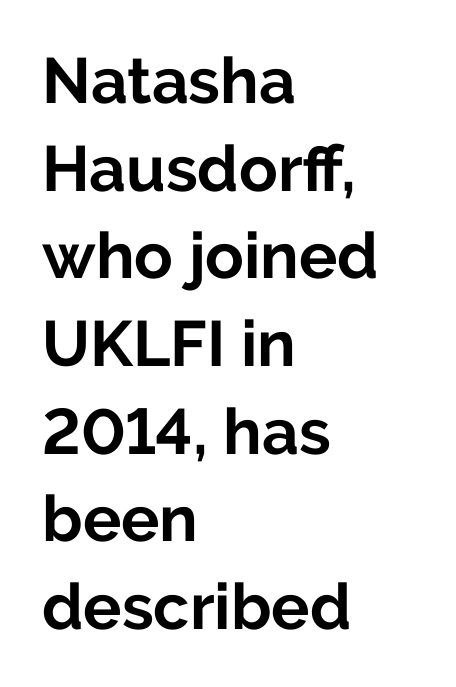
The image shows 64 px bold sans-serif type, upright; set left-aligned, normal line spacing (1.37x), normal letter spacing, not underlined; low stroke contrast and a medium x-height.
